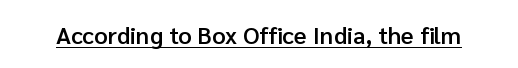
The image shows 24 px text type, upright; set normal letter spacing, underlined.
